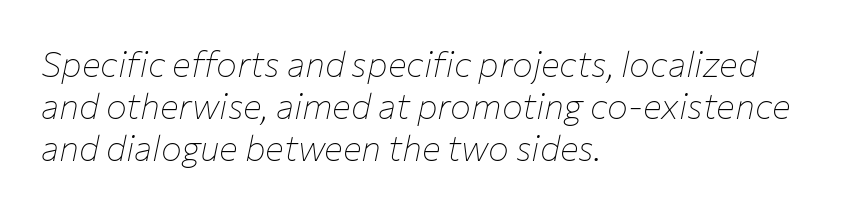
The image shows 35 px thin type, italic (leaning right); set left-aligned, line spacing 1.2x, normal letter spacing, not underlined; low stroke contrast and a medium x-height.
